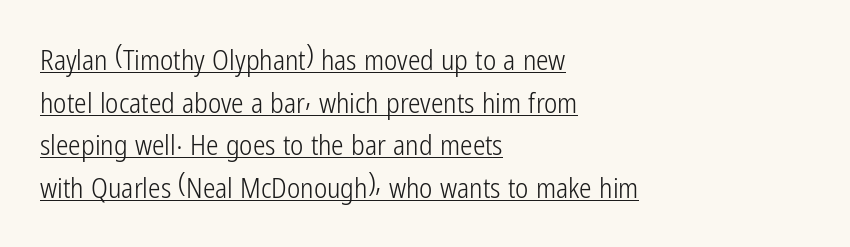
Q: Is the text bold? A: No.
Q: Is the text italic (slanted)? A: No, it is upright.
Q: Is the typeface a serif or a sans-serif typeface? A: Sans-serif.
Q: Is the text underlined? A: Yes.
Q: How is the paragraph aligned? A: Left-aligned.
Q: Is the spacing between letters normal or unusually wide? A: Normal.
Q: Is the spacing between lines tight, normal or loose? A: Normal.
Q: Width (condensed, normal, or wide)? A: Condensed.
Q: Stroke contrast? A: Low.
Q: x-height? A: Medium.
Q: Monospaced? A: No.
